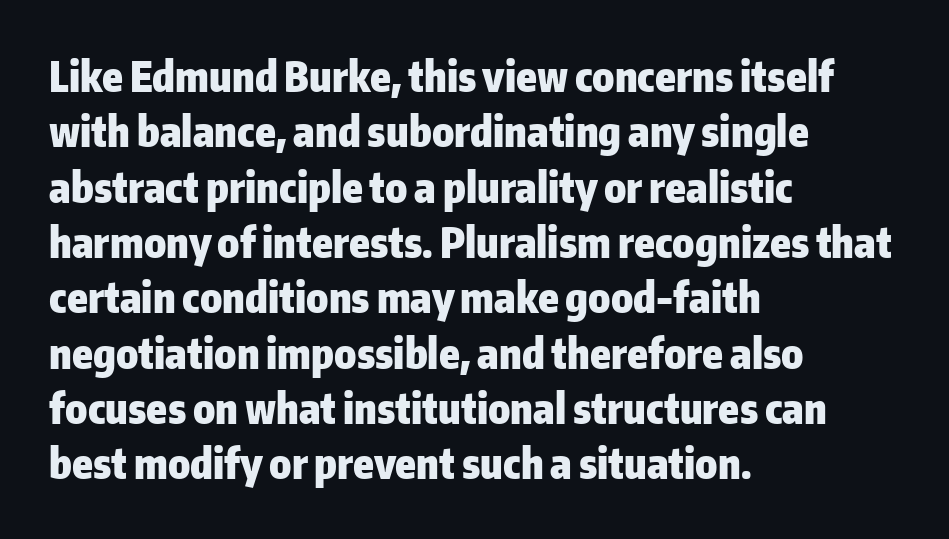
The line texture is even and compact thanks to regular tracking. Unlike italic type, these characters show no tilt at all. Spacing verdict: proportional, widths tailored to each character. Descender tails drop into unmarked territory. All the whitespace from short lines collects on the right. Regular leading.
